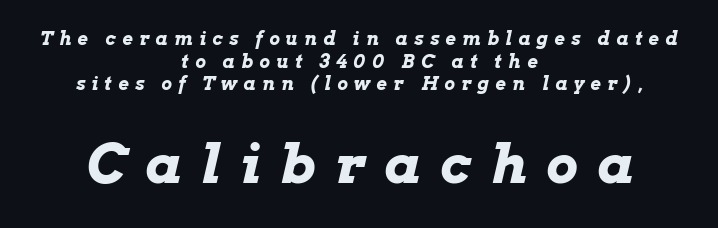
{"italic": "yes", "lean": "right", "slant_degrees": 13, "bold": "yes", "weight": "bold", "width": "wide", "stroke_contrast": "low", "x_height": "medium", "monospaced": "no", "underline": "no", "align": "center", "line_spacing": "normal", "line_spacing_ratio": 1.26, "letter_spacing": "wide", "letter_spacing_em": 0.36, "larger_block": "second", "size_ratio": 3.0, "glyph_px": 54}
